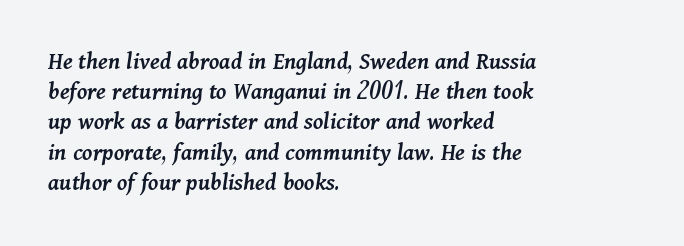
{"italic": "yes", "lean": "right", "slant_degrees": 11, "bold": "semi", "underline": "no", "align": "left", "line_spacing_ratio": 1.21, "letter_spacing": "normal", "letter_spacing_em": 0.0, "glyph_px": 25}
